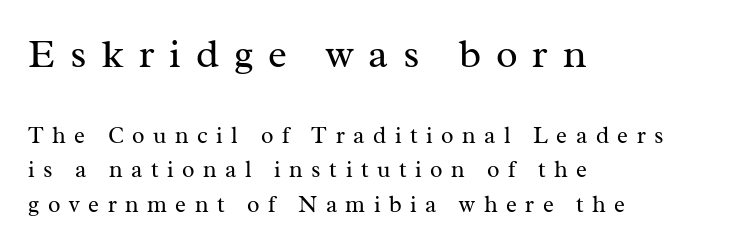
Look at the bottom of the vertical strokes: they flare into serifs here. Descenders are the only things crossing below the line. Scale decreases going downward across the two blocks. Where is the straight margin? On the left. Whoever set this chose a conventional vertical rhythm. If you drew a line through each stem, it would be perfectly vertical.
